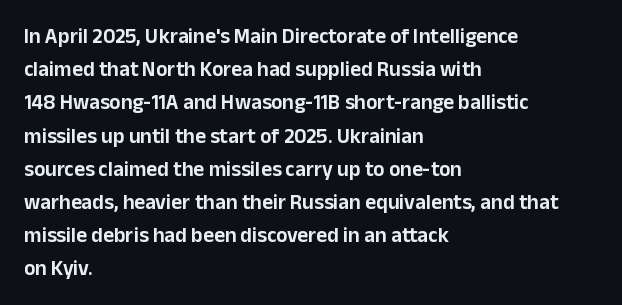
The image shows 21 px text type, upright; set left-aligned, normal line spacing (1.58x), normal letter spacing, not underlined.
